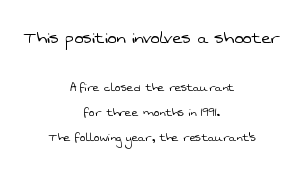
The image shows 21 px text type; set centered, line spacing 1.8x, normal letter spacing, not underlined; the first (top) block is 1.5x larger.
